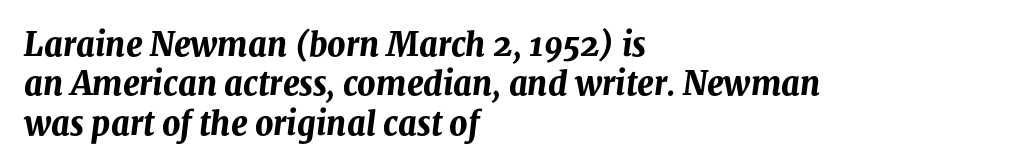
Q: Is the text bold? A: Yes.
Q: Is the text italic (slanted)? A: Yes, it leans right by about 8 degrees.
Q: Is the text underlined? A: No.
Q: How is the paragraph aligned? A: Left-aligned.
Q: Is the spacing between letters normal or unusually wide? A: Normal.
Q: Width (condensed, normal, or wide)? A: Normal.
Q: Stroke contrast? A: Medium.
Q: x-height? A: Medium.
Q: Monospaced? A: No.
